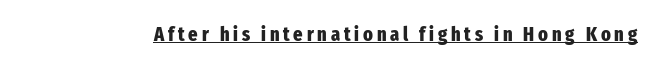
Q: Is the text bold? A: Yes.
Q: Is the text italic (slanted)? A: No, it is upright.
Q: Is the text underlined? A: Yes.
